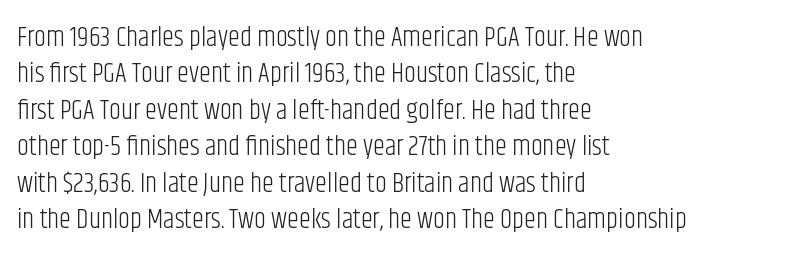
The image shows 27 px text type, upright; set left-aligned, normal line spacing (1.35x), normal letter spacing, not underlined.
